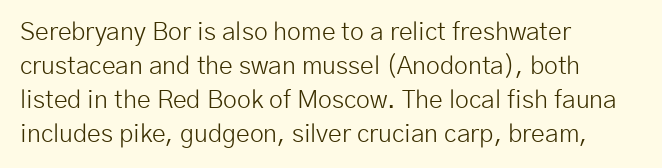
{"italic": "no", "bold": "no", "underline": "no", "align": "left", "line_spacing": "normal", "line_spacing_ratio": 1.36, "letter_spacing": "normal", "letter_spacing_em": 0.0, "glyph_px": 25}
